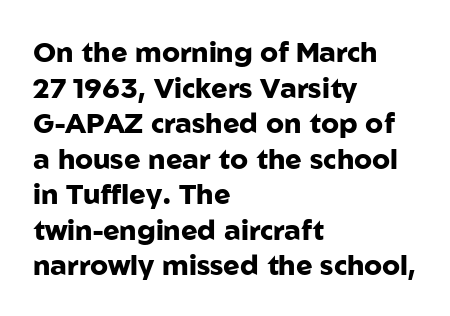
The characters look thick and weighty, a clear bold. Unlike a traditional serif, this face leaves its strokes unadorned. The font's upright variant was chosen for this text. The face used here is proportionally spaced, like ordinary book or web type. Glyph-to-glyph distance matches everyday printed text.
